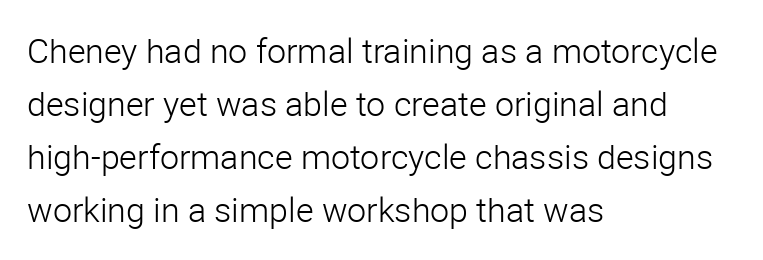
The image shows 34 px light sans-serif type, upright; set left-aligned, normal line spacing (1.56x), normal letter spacing, not underlined; low stroke contrast and a medium x-height.
